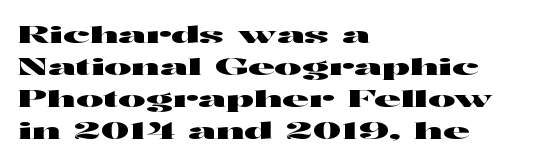
The image shows 23 px text type, upright; set left-aligned, normal line spacing (1.39x), normal letter spacing, not underlined.
